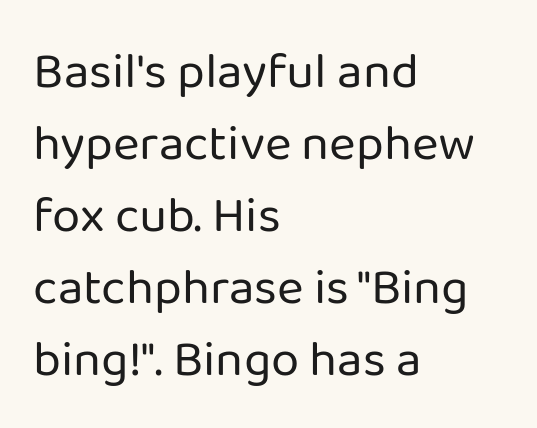
Notice how descenders clear the ascenders below comfortably — that's standard leading. Nothing heavy about these letters — not bold at all. This rendering leaves character spacing at its baseline value. Every character sits straight up, as roman type does.
